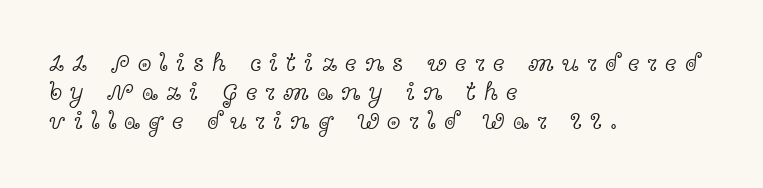
The image shows 25 px text type, upright; set left-aligned, line spacing 1.17x, unusually wide letter spacing (+0.32 em), not underlined.
